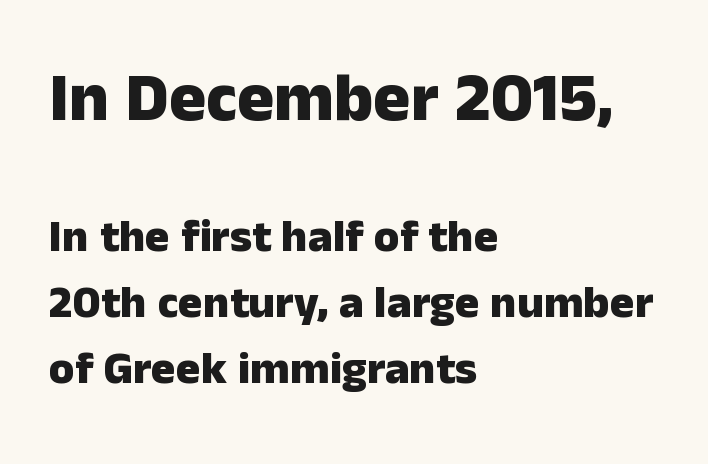
Q: Is the text bold? A: Yes.
Q: Is the text italic (slanted)? A: No, it is upright.
Q: Is the typeface a serif or a sans-serif typeface? A: Sans-serif.
Q: Is the text underlined? A: No.
Q: How is the paragraph aligned? A: Left-aligned.
Q: Is the spacing between letters normal or unusually wide? A: Normal.
Q: Is the spacing between lines tight, normal or loose? A: Normal.
Q: Which block of text is set in a larger size, the first (top) or the second (bottom)? A: The first (top) one.
Q: Width (condensed, normal, or wide)? A: Normal.
Q: Stroke contrast? A: Low.
Q: x-height? A: Medium.
Q: Monospaced? A: No.
